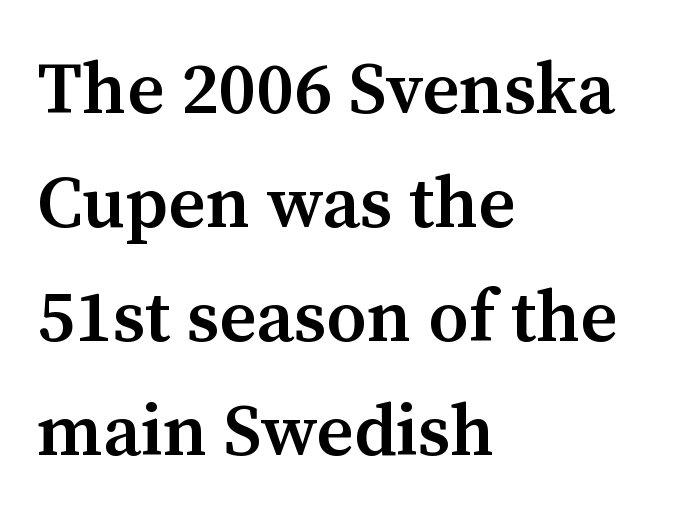
Q: Is the text bold? A: Semi-bold.
Q: Is the text italic (slanted)? A: No, it is upright.
Q: Is the typeface a serif or a sans-serif typeface? A: Serif.
Q: Is the text underlined? A: No.
Q: How is the paragraph aligned? A: Left-aligned.
Q: Is the spacing between letters normal or unusually wide? A: Normal.
Q: Is the spacing between lines tight, normal or loose? A: Normal.
Q: Width (condensed, normal, or wide)? A: Normal.
Q: Stroke contrast? A: Medium.
Q: x-height? A: Medium.
Q: Monospaced? A: No.
